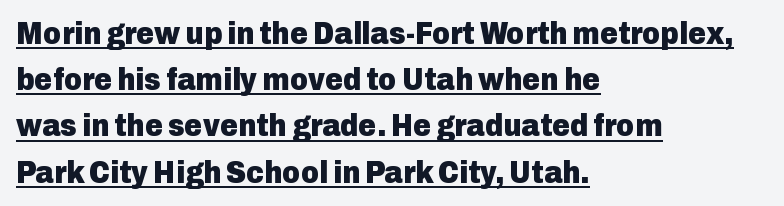
The image shows 31 px heavy sans-serif type, upright; set left-aligned, normal line spacing (1.49x), normal letter spacing, underlined; low stroke contrast and a medium x-height.
